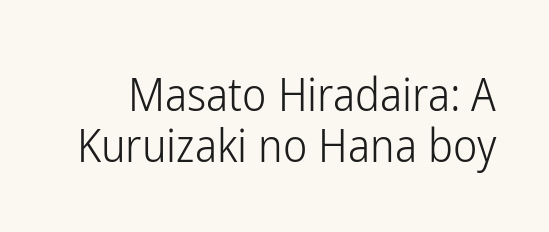
The image shows 46 px light, condensed sans-serif type, upright; set tight line spacing (1.1x), normal letter spacing, not underlined; low stroke contrast and a medium x-height.
